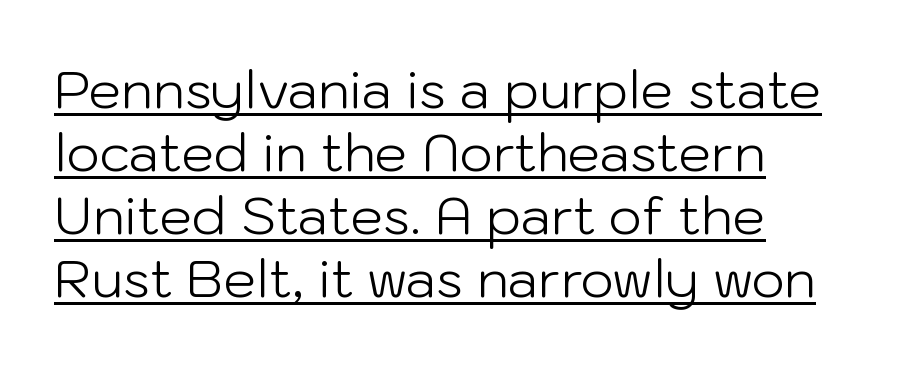
Q: Is the text bold? A: No.
Q: Is the text italic (slanted)? A: No, it is upright.
Q: Is the typeface a serif or a sans-serif typeface? A: Sans-serif.
Q: Is the text underlined? A: Yes.
Q: How is the paragraph aligned? A: Left-aligned.
Q: Is the spacing between letters normal or unusually wide? A: Normal.
Q: Width (condensed, normal, or wide)? A: Normal.
Q: Stroke contrast? A: Low.
Q: x-height? A: Medium.
Q: Monospaced? A: No.
